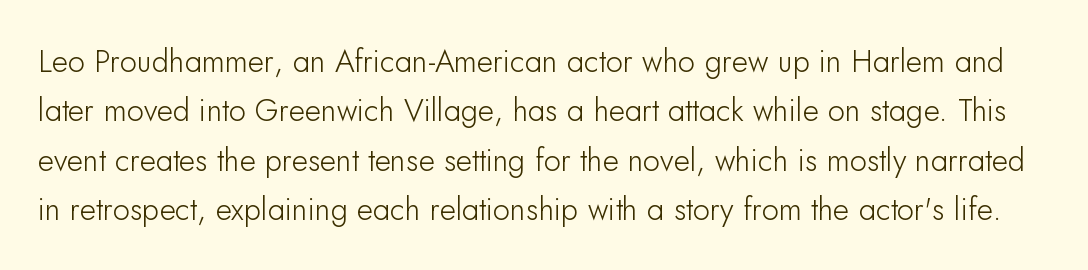
A typesetter would call this proportional, since set widths differ per character. The rendering keeps characters at their native spacing. The rendering shows plain stroke endings on the letterforms — a sans-serif design. These lines were composed using upright roman letters. Only glyphs here, with clear space below each row. Honestly, the row spacing looks completely unremarkable.
